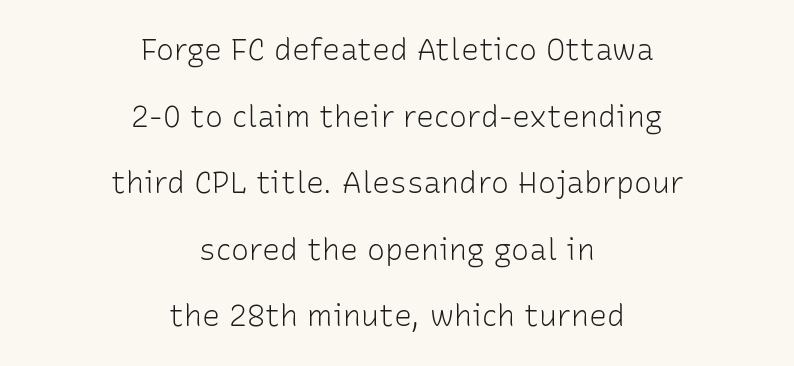
Italic: no, the glyphs are upright roman. Check the space under the baseline: it is left empty. Leftover space on each line is divided equally before and after the words. Summary of vertical rhythm: relaxed, with wide interline spacing. You could not count columns in this text — the font is proportionally spaced.
